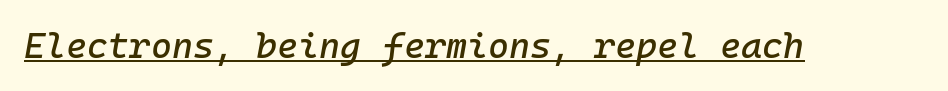
Q: Is the text italic (slanted)? A: Yes, it leans right by about 10 degrees.
Q: Is the text underlined? A: Yes.
Q: Is the spacing between letters normal or unusually wide? A: Normal.
Q: Width (condensed, normal, or wide)? A: Normal.
Q: Stroke contrast? A: Low.
Q: x-height? A: Medium.
Q: Monospaced? A: Yes.
